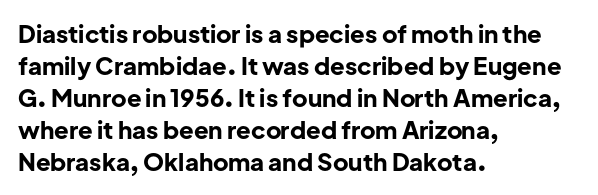
The image shows 24 px bold type, upright; set left-aligned, normal line spacing (1.33x), normal letter spacing, not underlined.
